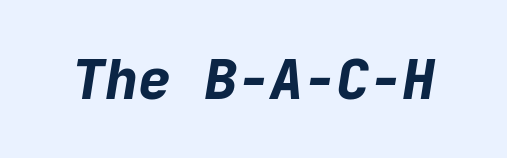
The image shows 55 px bold type, italic (leaning right), monospaced; set normal letter spacing, not underlined; low stroke contrast and a medium x-height.
